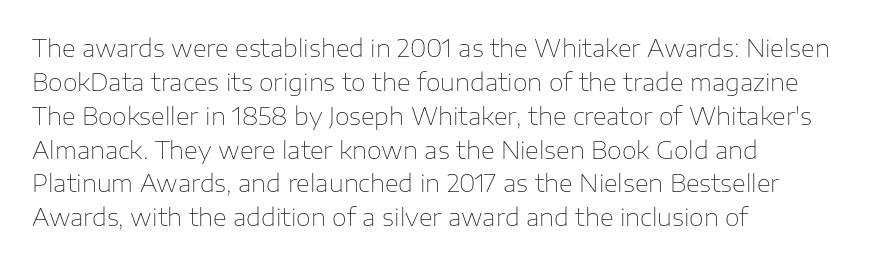
The image shows 24 px text type, upright; set left-aligned, normal line spacing (1.41x), normal letter spacing, not underlined.
